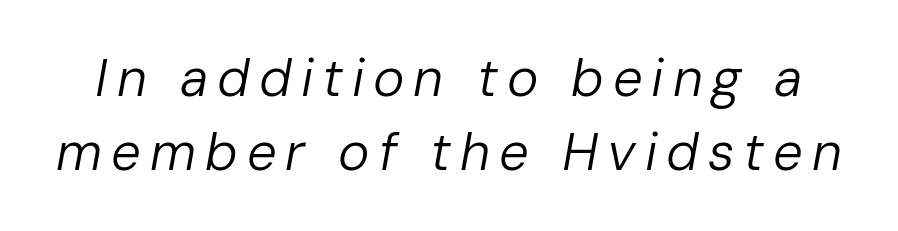
Line spacing here is normal. A typesetter would mark this as italic. The strip under each line holds only bare page. The passage shown is typed in a proportional face where columns would drift. This reads as an unemphasized weight, regular at the heaviest.
